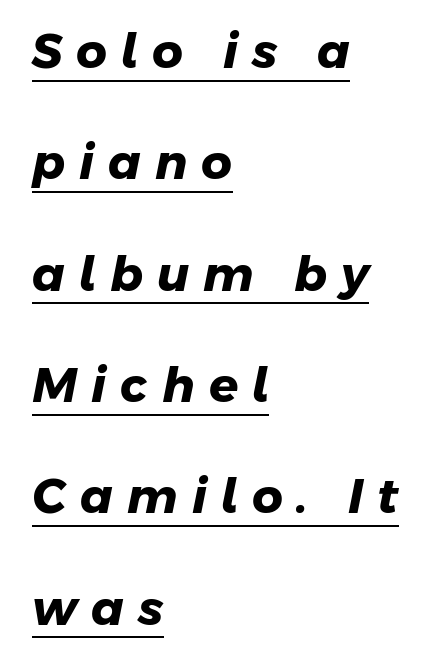
Every letter is thick-stroked: bold, no question. Characters follow at a spacing far wider than the type designer built in. Every word sits above its own underline. Does the copy run flush right? No — it runs flush left.
